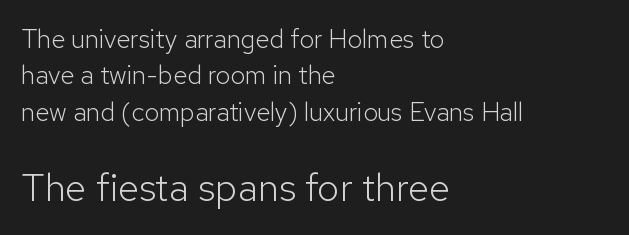
The image shows 39 px light sans-serif type, upright; set left-aligned, normal line spacing (1.4x), normal letter spacing, not underlined; the second (bottom) block is 1.5x larger; low stroke contrast and a medium x-height.
